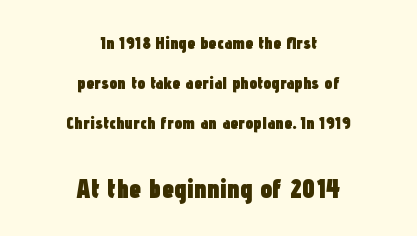
{"italic": "no", "bold": "yes", "underline": "no", "align": "center", "line_spacing": "loose", "line_spacing_ratio": 2.21, "letter_spacing": "normal", "letter_spacing_em": 0.0, "larger_block": "second", "size_ratio": 1.5, "glyph_px": 27}
